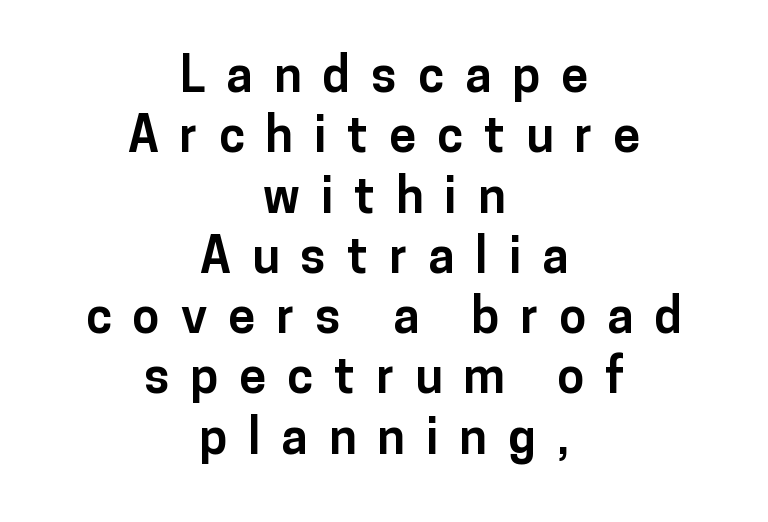
Q: Is the text bold? A: Yes.
Q: Is the text italic (slanted)? A: No, it is upright.
Q: Is the typeface a serif or a sans-serif typeface? A: Sans-serif.
Q: Is the text underlined? A: No.
Q: How is the paragraph aligned? A: Centered.
Q: Is the spacing between letters normal or unusually wide? A: Unusually wide.
Q: Width (condensed, normal, or wide)? A: Normal.
Q: Stroke contrast? A: Low.
Q: x-height? A: Medium.
Q: Monospaced? A: No.
